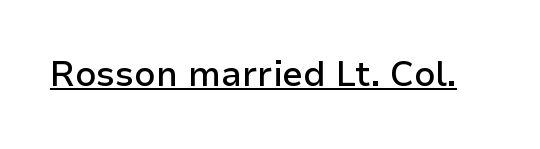
The specimen reads as upright at a glance. The horizontal fit of the characters is conventional and even. Note the varied advance widths — an 'i' is clearly narrower than an 'm'. To sum up the face: it is a sans, with no serifs. The face used here is a semibold: visibly heavier than regular, lighter than bold.
